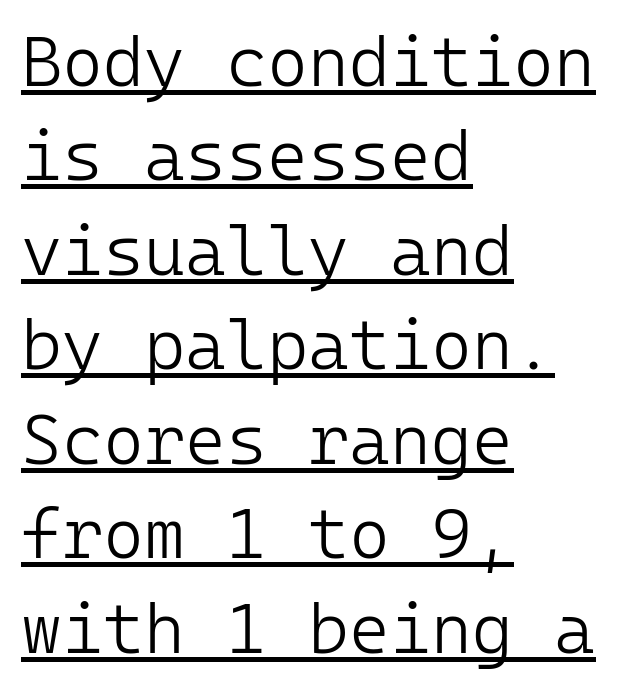
The image shows 70 px light sans-serif type, upright, monospaced; set left-aligned, normal line spacing (1.35x), normal letter spacing, underlined; low stroke contrast and a medium x-height.
